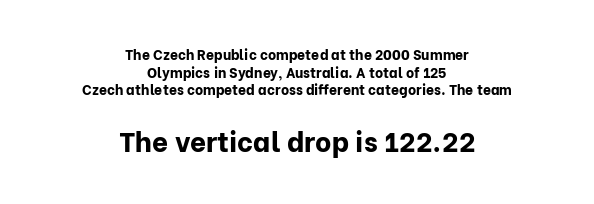
Q: Is the text bold? A: Yes.
Q: Is the text italic (slanted)? A: No, it is upright.
Q: Is the typeface a serif or a sans-serif typeface? A: Sans-serif.
Q: Is the text underlined? A: No.
Q: How is the paragraph aligned? A: Centered.
Q: Is the spacing between letters normal or unusually wide? A: Normal.
Q: Is the spacing between lines tight, normal or loose? A: Normal.
Q: Which block of text is set in a larger size, the first (top) or the second (bottom)? A: The second (bottom) one.
Q: Width (condensed, normal, or wide)? A: Normal.
Q: Stroke contrast? A: Low.
Q: x-height? A: Medium.
Q: Monospaced? A: No.
